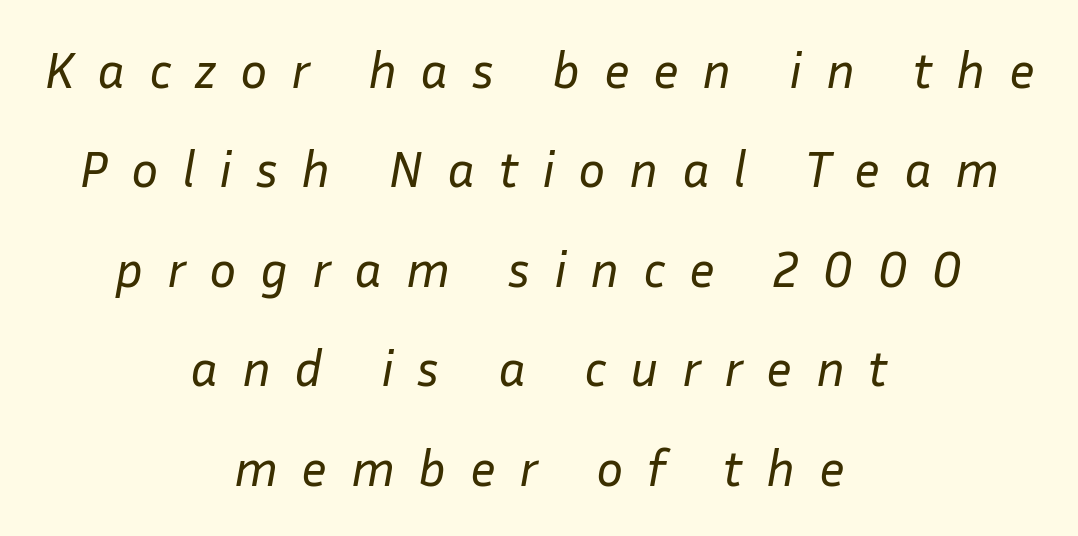
{"italic": "yes", "lean": "right", "slant_degrees": 10, "bold": "no", "weight": "regular", "width": "normal", "stroke_contrast": "low", "x_height": "medium", "monospaced": "no", "underline": "no", "align": "center", "line_spacing": "loose", "line_spacing_ratio": 1.95, "letter_spacing": "wide", "letter_spacing_em": 0.46, "glyph_px": 51}
